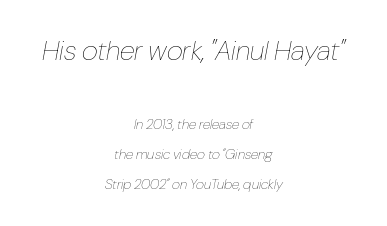
The image shows 28 px thin, condensed type, italic (leaning right); set centered, loose line spacing (2.15x), normal letter spacing, not underlined; the first (top) block is 2.0x larger; low stroke contrast and a medium x-height.
